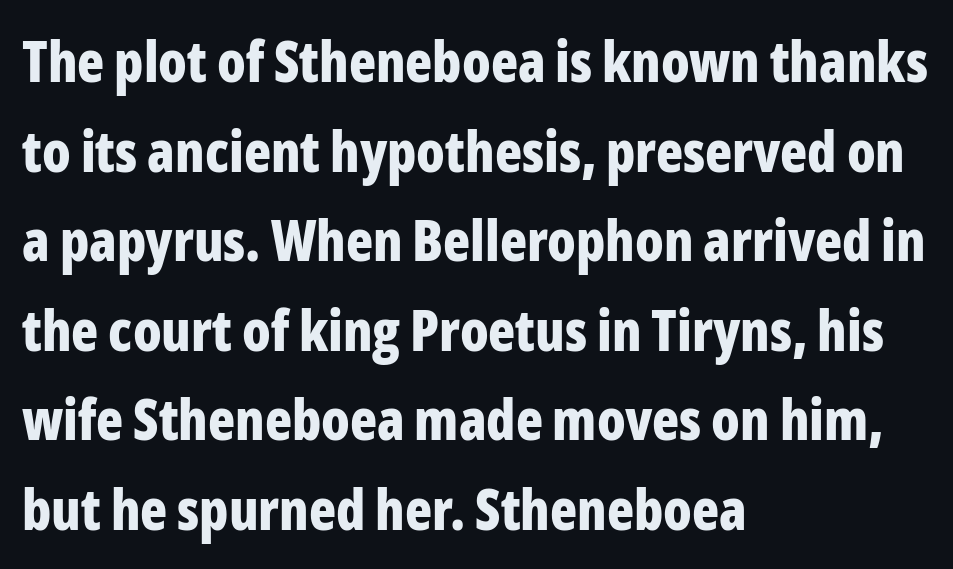
Horizontal alignment here is leftward, the default for most running prose. A bare baseline throughout the passage. Letter spacing: default. Think of a printed novel: that variable character pitch is what you see here. The characters display no serif detailing; their extremities are plain. Unlike italic type, these characters show no tilt at all.
